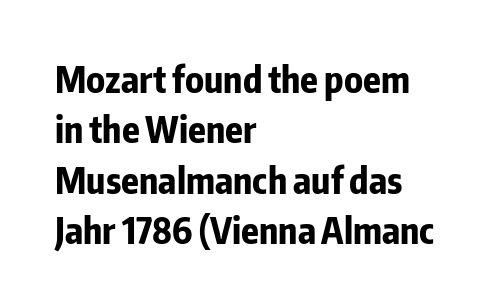
The image shows 36 px bold, condensed sans-serif type, upright; set left-aligned, normal line spacing (1.4x), normal letter spacing, not underlined; low stroke contrast and a medium x-height.
